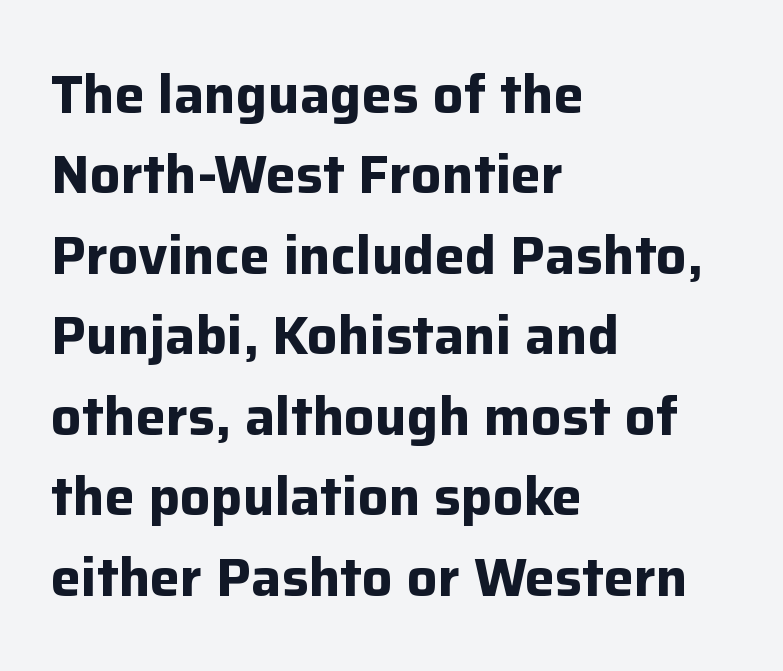
When letters stand straight like this, we call the style roman or upright. Classification — sans serif. The leading is moderate, giving the passage an even texture. Weight: bold.
